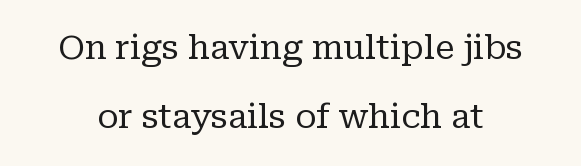
{"serif": "yes", "italic": "no", "bold": "no", "weight": "regular", "width": "normal", "stroke_contrast": "low", "x_height": "medium", "monospaced": "no", "underline": "no", "line_spacing": "loose", "line_spacing_ratio": 2.1, "letter_spacing": "normal", "letter_spacing_em": 0.0, "glyph_px": 33}
